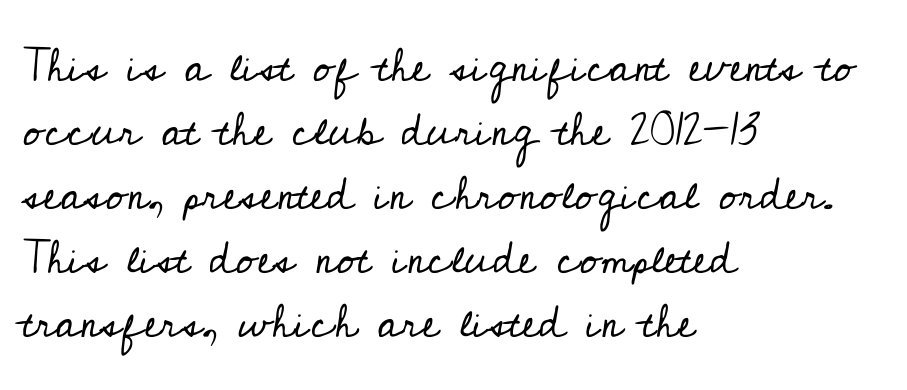
Q: Is the text bold? A: No.
Q: Is the text italic (slanted)? A: Yes.
Q: Is the typeface a serif or a sans-serif typeface? A: Serif.
Q: Is the text underlined? A: No.
Q: How is the paragraph aligned? A: Left-aligned.
Q: Is the spacing between letters normal or unusually wide? A: Normal.
Q: Is the spacing between lines tight, normal or loose? A: Normal.
Q: Width (condensed, normal, or wide)? A: Normal.
Q: Stroke contrast? A: Low.
Q: x-height? A: Small.
Q: Monospaced? A: No.
